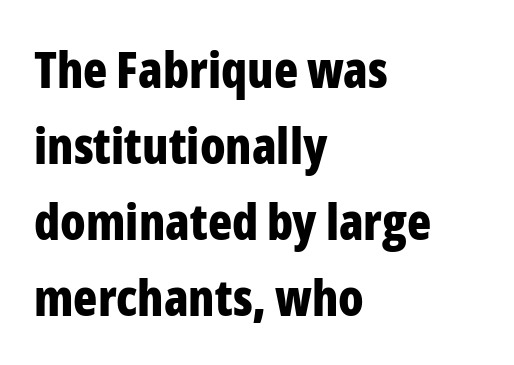
Here the designer chose a conventional face with non-uniform glyph widths. The glyphs have the mass of a bold cut. A typesetter would label this face a sans. Nobody drew a line under any word here.
